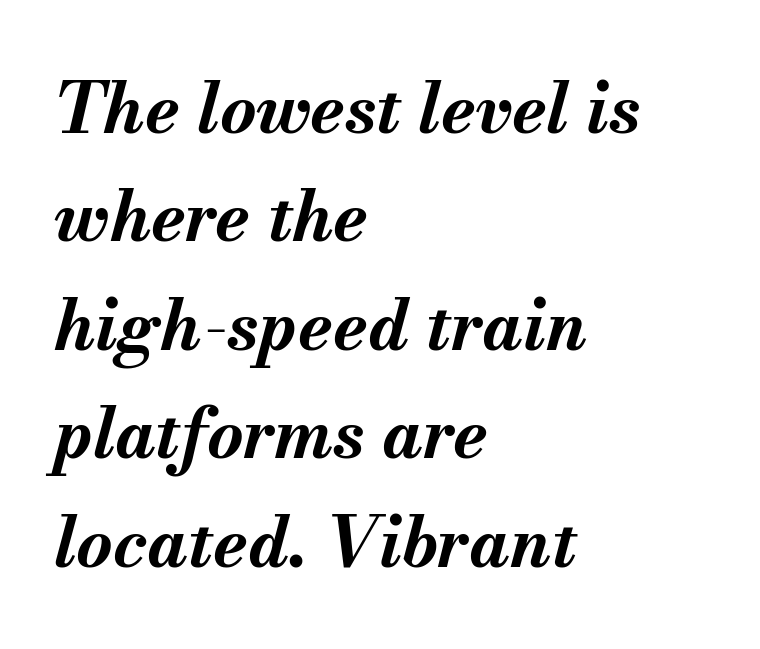
Q: Is the text bold? A: Yes.
Q: Is the text italic (slanted)? A: Yes, it leans right by about 13 degrees.
Q: Is the text underlined? A: No.
Q: How is the paragraph aligned? A: Left-aligned.
Q: Is the spacing between letters normal or unusually wide? A: Normal.
Q: Is the spacing between lines tight, normal or loose? A: Normal.
Q: Width (condensed, normal, or wide)? A: Normal.
Q: Stroke contrast? A: Medium.
Q: x-height? A: Small.
Q: Monospaced? A: No.
